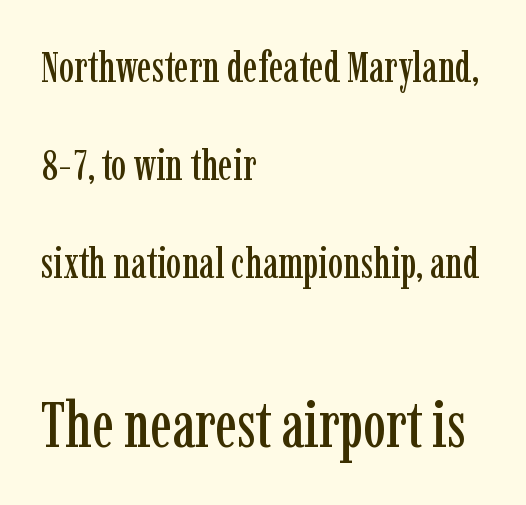
A bare baseline throughout the passage. How would I describe the line gaps? Wide and relaxed. Compare the two chunks: the lower has the greater cap height. Short and long lines alike share a common starting point at left. Letter spacing: default. The type family on display is of the serif kind.
